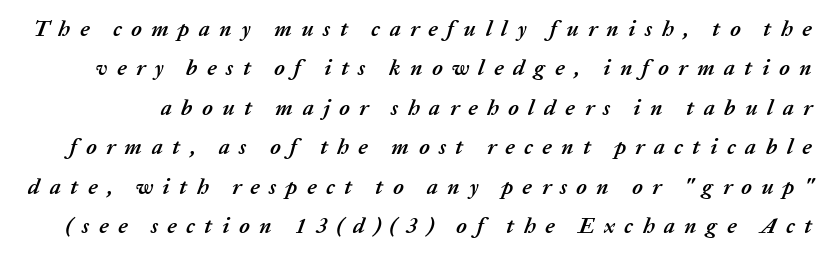
{"italic": "yes", "lean": "right", "slant_degrees": 20, "bold": "yes", "underline": "no", "line_spacing_ratio": 1.79, "letter_spacing": "wide", "letter_spacing_em": 0.43, "glyph_px": 22}
